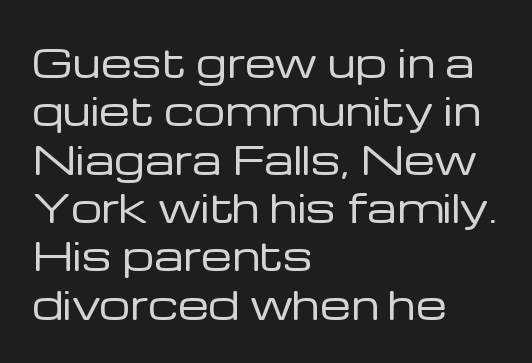
{"serif": "no", "italic": "no", "bold": "no", "weight": "regular", "width": "normal", "stroke_contrast": "low", "x_height": "medium", "monospaced": "no", "underline": "no", "align": "left", "line_spacing_ratio": 1.24, "letter_spacing": "normal", "letter_spacing_em": 0.0, "glyph_px": 39}
